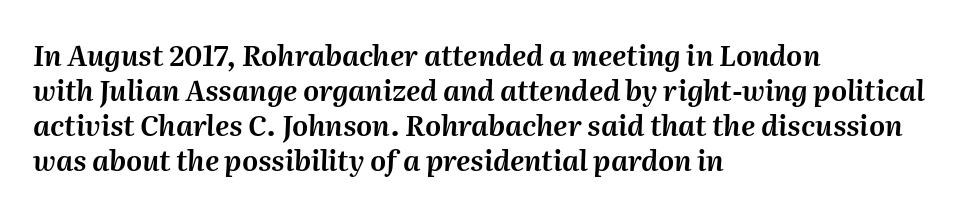
{"italic": "yes", "lean": "right", "slant_degrees": 2, "width": "normal", "stroke_contrast": "medium", "x_height": "medium", "monospaced": "no", "underline": "no", "align": "left", "line_spacing": "normal", "line_spacing_ratio": 1.25, "letter_spacing": "normal", "letter_spacing_em": 0.0, "glyph_px": 28}
